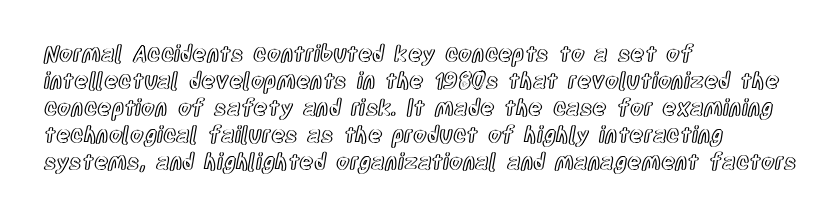
The horizontal fit of the characters is conventional and even. The typesetter chose a ragged-right arrangement here. The specimen omits any rule beneath the text block's lines.
